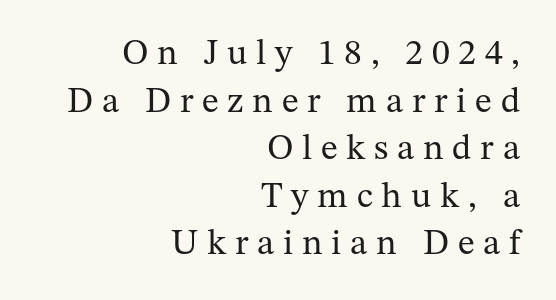
The image shows 36 px regular-weight serif type, upright; set right-aligned, normal line spacing (1.32x), unusually wide letter spacing (+0.24 em), not underlined; medium stroke contrast and a medium x-height.
